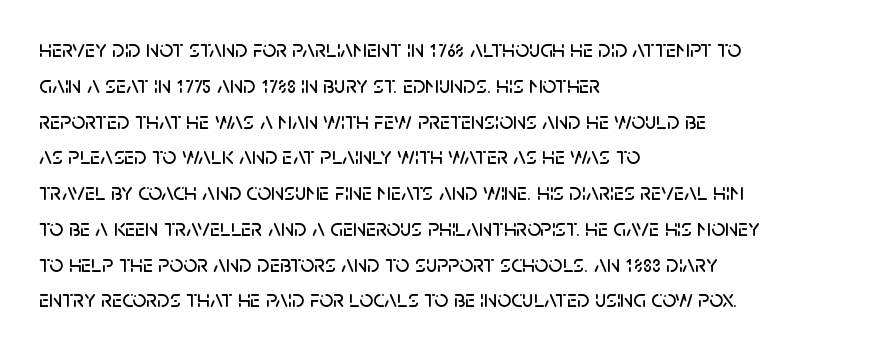
Q: Is the text italic (slanted)? A: No, it is upright.
Q: Is the text underlined? A: No.
Q: How is the paragraph aligned? A: Left-aligned.
Q: Is the spacing between letters normal or unusually wide? A: Normal.
Q: Is the spacing between lines tight, normal or loose? A: Normal.
